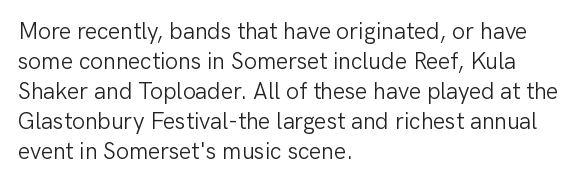
The lines are quadded left. The font sits on the lighter half of the weight spectrum, regular included. Tracking here is standard; glyphs follow each other at the usual distance. Italic? Not at all — the glyphs are vertical. Rule under the text: the space is simply empty.
